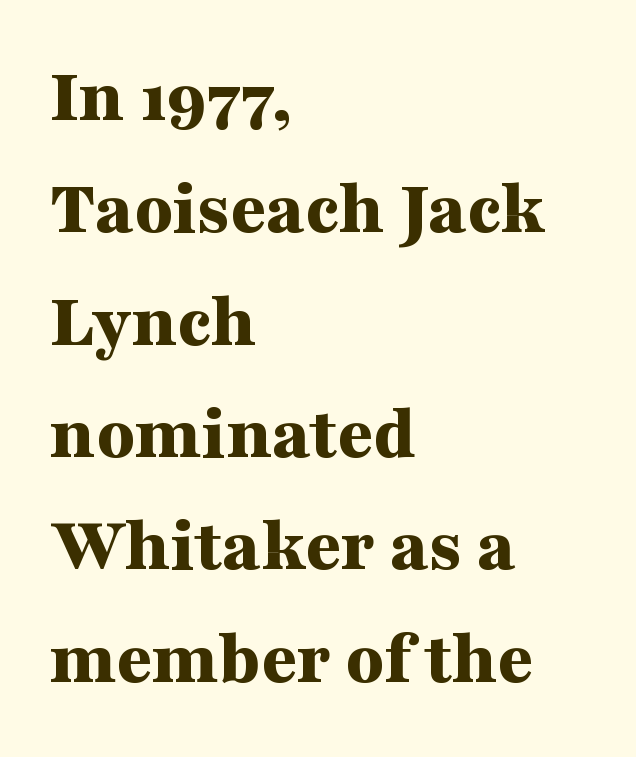
Q: Is the text bold? A: Yes.
Q: Is the text italic (slanted)? A: No, it is upright.
Q: Is the typeface a serif or a sans-serif typeface? A: Serif.
Q: Is the text underlined? A: No.
Q: How is the paragraph aligned? A: Left-aligned.
Q: Is the spacing between letters normal or unusually wide? A: Normal.
Q: Is the spacing between lines tight, normal or loose? A: Normal.
Q: Width (condensed, normal, or wide)? A: Wide.
Q: Stroke contrast? A: Medium.
Q: x-height? A: Medium.
Q: Monospaced? A: No.
